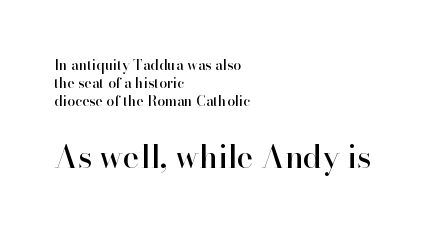
The image shows 31 px serif type, upright; set left-aligned, normal line spacing (1.29x), normal letter spacing, not underlined; the second (bottom) block is 2.21x larger; high stroke contrast and a small x-height.
